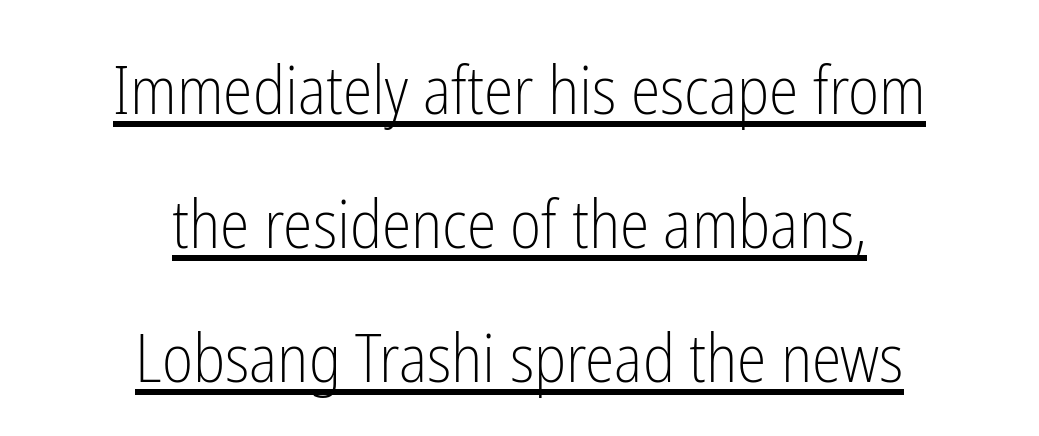
The setting favours the middle, as headings and verse often do. Spacing between characters is what you'd get straight out of the box. The string is rendered with underlining switched on. Notice how the stems are strictly vertical — no italics here. The passage shown is typed in a proportional face where columns would drift. Horizontal bands of white between lines are thick stripes.
